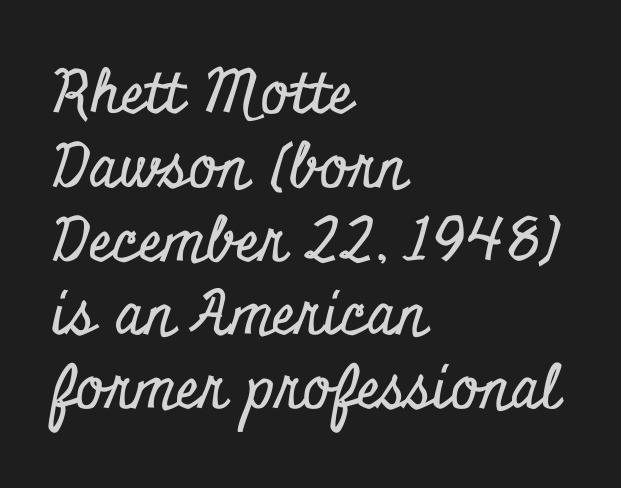
Q: Is the text italic (slanted)? A: Yes.
Q: Is the typeface a serif or a sans-serif typeface? A: Serif.
Q: Is the text underlined? A: No.
Q: How is the paragraph aligned? A: Left-aligned.
Q: Is the spacing between letters normal or unusually wide? A: Normal.
Q: Width (condensed, normal, or wide)? A: Condensed.
Q: Stroke contrast? A: Low.
Q: x-height? A: Small.
Q: Monospaced? A: No.
